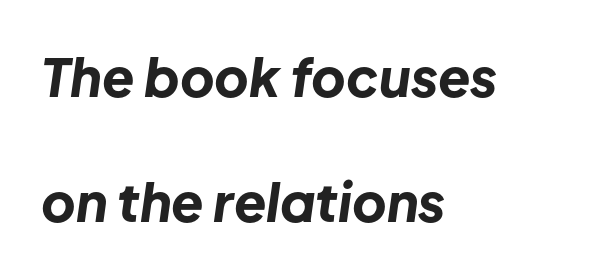
Q: Is the text bold? A: Yes.
Q: Is the text italic (slanted)? A: Yes, it leans right by about 8 degrees.
Q: Is the text underlined? A: No.
Q: How is the paragraph aligned? A: Left-aligned.
Q: Is the spacing between letters normal or unusually wide? A: Normal.
Q: Is the spacing between lines tight, normal or loose? A: Loose.
Q: Width (condensed, normal, or wide)? A: Normal.
Q: Stroke contrast? A: Low.
Q: x-height? A: Medium.
Q: Monospaced? A: No.
